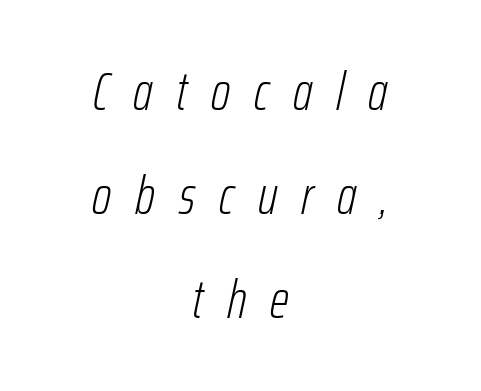
{"italic": "yes", "lean": "right", "slant_degrees": 12, "bold": "no", "weight": "light", "width": "condensed", "stroke_contrast": "low", "x_height": "medium", "monospaced": "no", "underline": "no", "align": "center", "line_spacing": "loose", "line_spacing_ratio": 1.93, "letter_spacing": "wide", "letter_spacing_em": 0.44, "glyph_px": 54}
